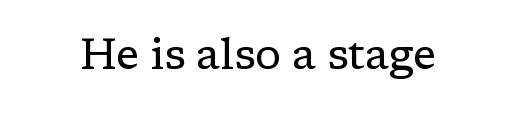
The image shows 43 px regular-weight serif type, upright; set normal letter spacing, not underlined; low stroke contrast and a medium x-height.
